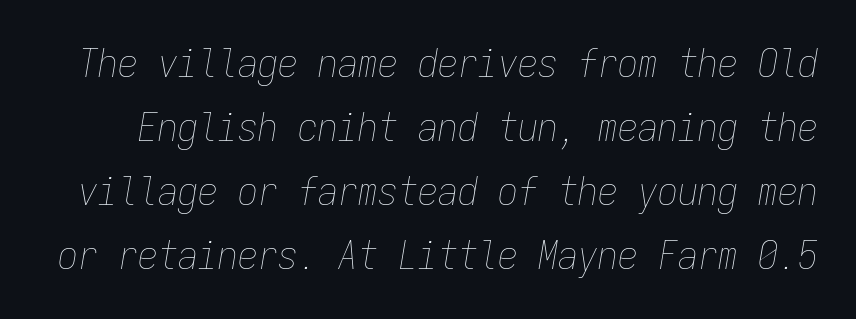
Bold? No — there's no thickening of the strokes. Emphasis-style slanted type is in use. The letters sit at their default tracking, neither squeezed nor spread. Think of a typewriter: that constant character pitch is what you see here. The space between consecutive lines is moderate.
